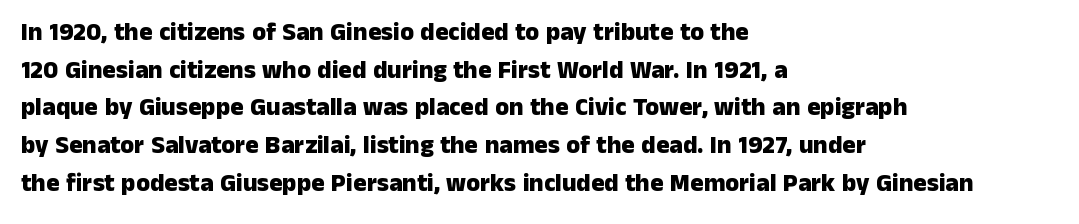
The image shows 25 px bold type, upright; set left-aligned, normal line spacing (1.51x), normal letter spacing, not underlined.
